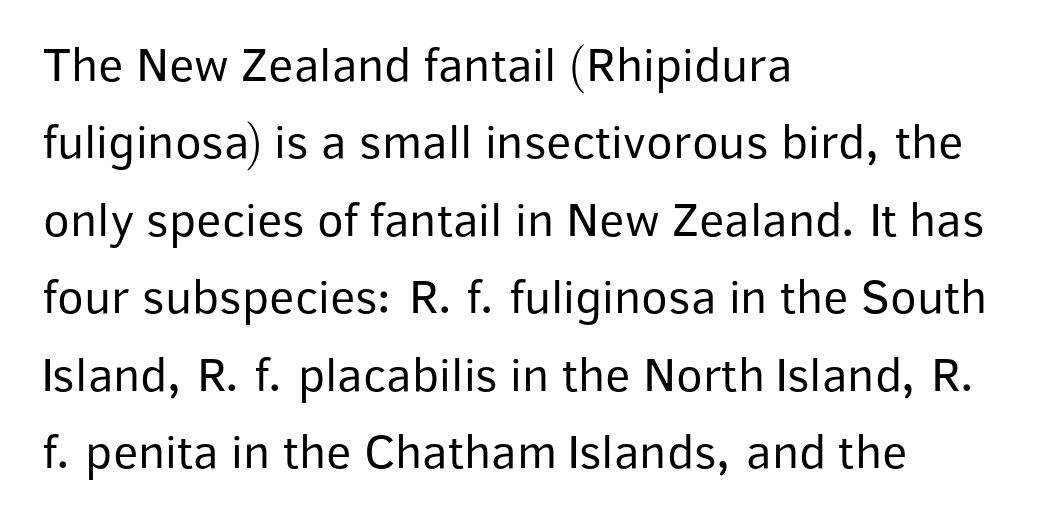
Q: Is the text bold? A: No.
Q: Is the text italic (slanted)? A: No, it is upright.
Q: Is the typeface a serif or a sans-serif typeface? A: Sans-serif.
Q: Is the text underlined? A: No.
Q: How is the paragraph aligned? A: Left-aligned.
Q: Is the spacing between letters normal or unusually wide? A: Normal.
Q: Is the spacing between lines tight, normal or loose? A: Normal.
Q: Width (condensed, normal, or wide)? A: Normal.
Q: Stroke contrast? A: Low.
Q: x-height? A: Medium.
Q: Monospaced? A: No.
